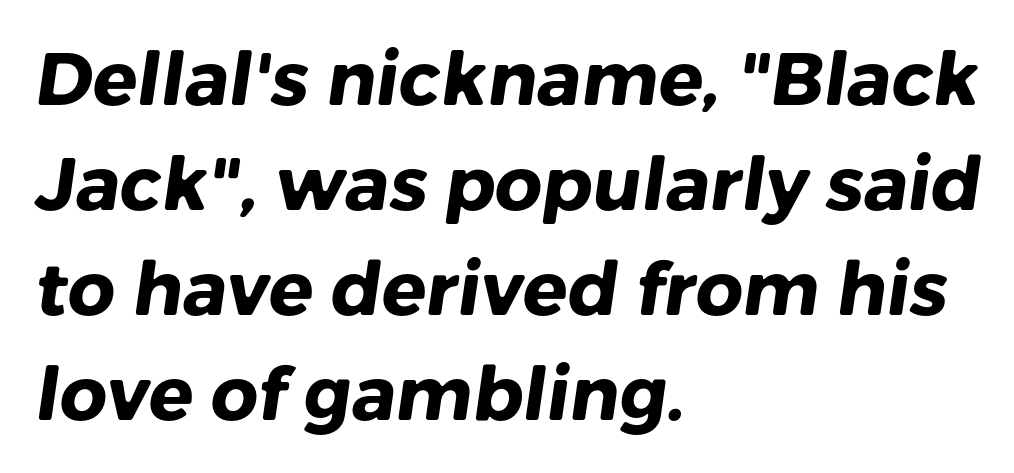
Q: Is the text bold? A: Yes.
Q: Is the typeface a serif or a sans-serif typeface? A: Sans-serif.
Q: Is the text underlined? A: No.
Q: How is the paragraph aligned? A: Left-aligned.
Q: Is the spacing between letters normal or unusually wide? A: Normal.
Q: Is the spacing between lines tight, normal or loose? A: Normal.
Q: Width (condensed, normal, or wide)? A: Normal.
Q: Stroke contrast? A: Low.
Q: x-height? A: Medium.
Q: Monospaced? A: No.
